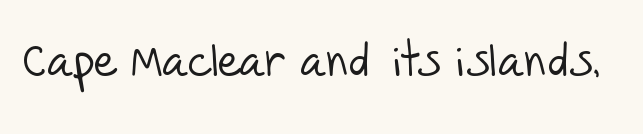
Q: Is the text bold? A: No.
Q: Is the typeface a serif or a sans-serif typeface? A: Sans-serif.
Q: Is the text underlined? A: No.
Q: Is the spacing between letters normal or unusually wide? A: Normal.
Q: Width (condensed, normal, or wide)? A: Normal.
Q: Stroke contrast? A: Low.
Q: x-height? A: Large.
Q: Monospaced? A: No.
